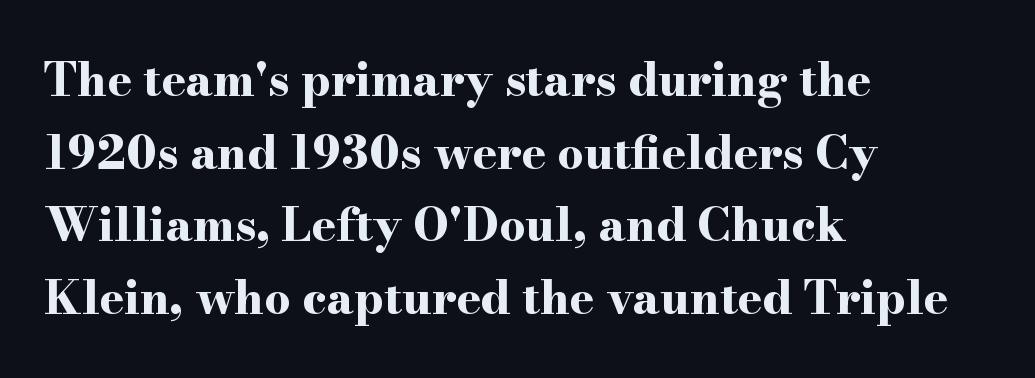
The designer went with a serif here, giving each stem small feet. Every stem runs plumb, perpendicular to the baseline. Nobody touched the tracking dial on this one. Strong, thick strokes mark this as bold type.
